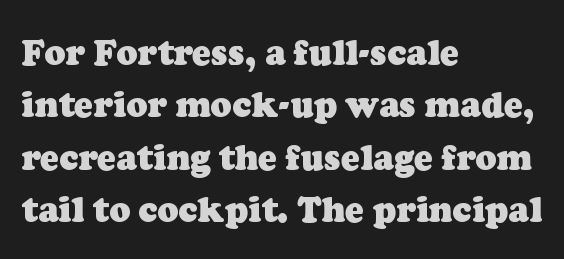
Little horizontal feet cap the strokes, marking this as serif type. Casual observation: everything's shoved over to the left. The strokes are fattened all the way to bold. The gap between lines stays unmarked. Regarding leading, the lines here are spaced in the standard way.
